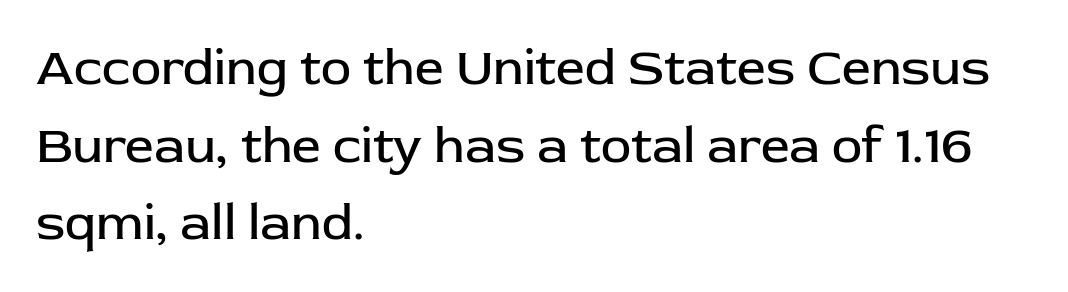
Observe the absence of serifs on each vertical stroke in this sample. The letterforms sit shoulder to shoulder at normal distance. You could not count columns in this text — the font is proportionally spaced. The lines sit at an ordinary, default distance from one another. Ascenders rise straight up at ninety degrees. Glance below the letters and you will spot only blank space.
